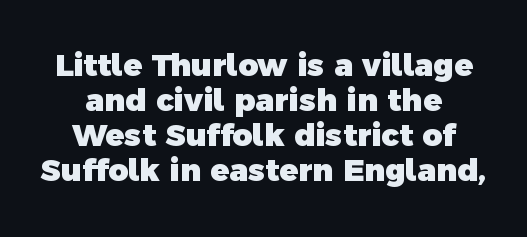
{"serif": "no", "bold": "yes", "weight": "heavy", "width": "normal", "x_height": "medium", "monospaced": "no", "underline": "no", "line_spacing": "tight", "line_spacing_ratio": 1.13, "letter_spacing": "normal", "letter_spacing_em": 0.0, "glyph_px": 31}
